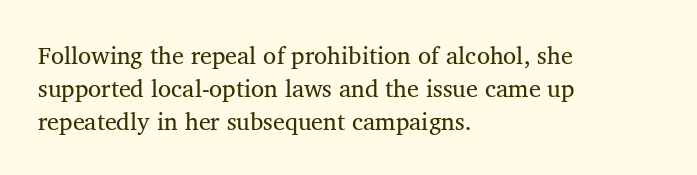
Horizontally, the lines are justified to the leading edge only. A roman cut, with each character standing at attention. The lines sit at an ordinary, default distance from one another. The font sits on the lighter half of the weight spectrum, regular included. Just letters on the line, the space beneath them empty. Standard letterfit; no display-style spreading of the glyphs.
